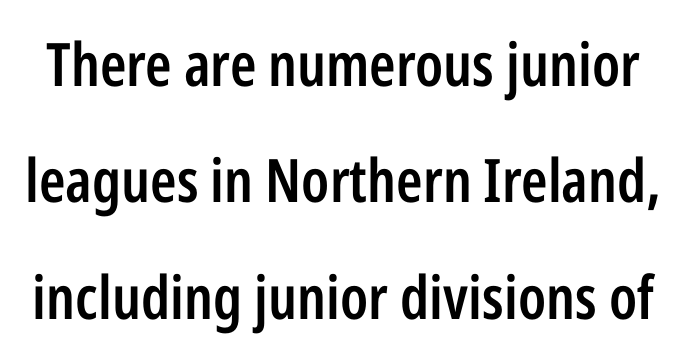
{"serif": "no", "italic": "no", "bold": "semi", "weight": "semibold", "width": "condensed", "stroke_contrast": "low", "x_height": "medium", "monospaced": "no", "underline": "no", "line_spacing": "loose", "line_spacing_ratio": 1.94, "letter_spacing": "normal", "letter_spacing_em": 0.0, "glyph_px": 60}
